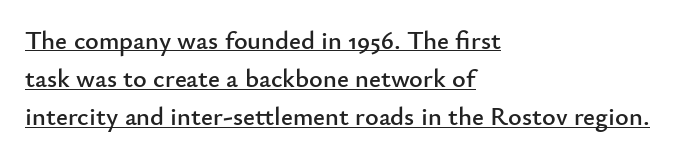
Q: Is the text italic (slanted)? A: No, it is upright.
Q: Is the text underlined? A: Yes.
Q: How is the paragraph aligned? A: Left-aligned.
Q: Is the spacing between letters normal or unusually wide? A: Normal.
Q: Is the spacing between lines tight, normal or loose? A: Normal.
